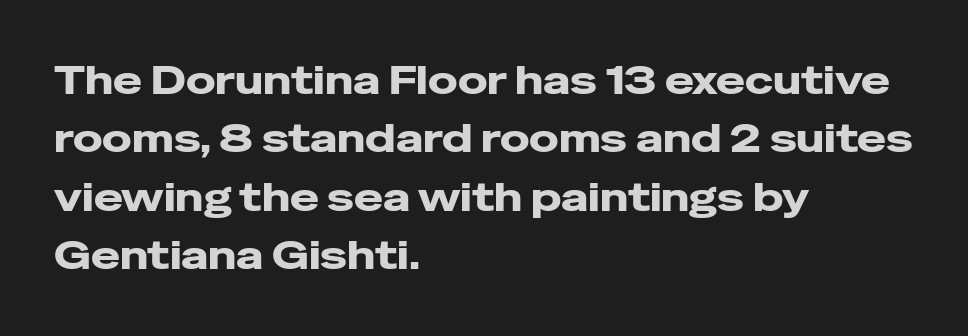
{"serif": "no", "italic": "no", "width": "wide", "stroke_contrast": "low", "x_height": "medium", "monospaced": "no", "underline": "no", "align": "left", "line_spacing": "normal", "line_spacing_ratio": 1.5, "letter_spacing": "normal", "letter_spacing_em": 0.0, "glyph_px": 39}
